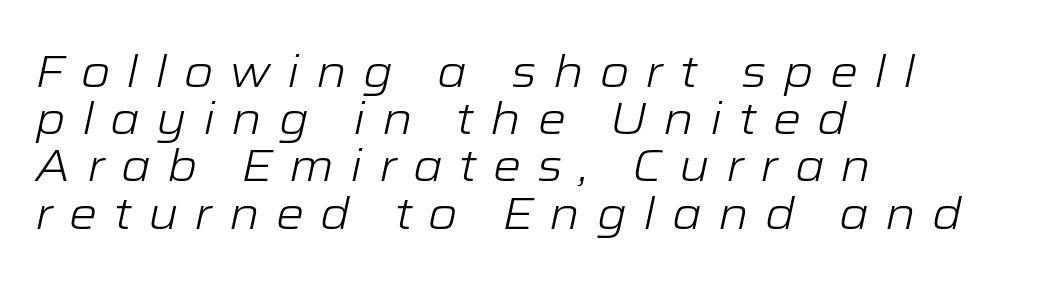
The image shows 45 px light, wide type, italic (leaning right); set left-aligned, tight line spacing (1.05x), unusually wide letter spacing (+0.36 em), not underlined; low stroke contrast and a medium x-height.
